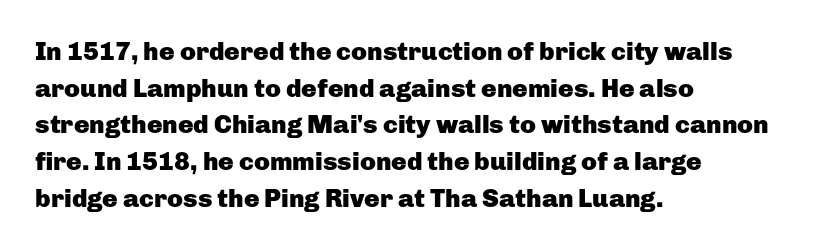
{"italic": "no", "bold": "yes", "underline": "no", "align": "left", "line_spacing": "normal", "line_spacing_ratio": 1.41, "letter_spacing": "normal", "letter_spacing_em": 0.0, "glyph_px": 26}
